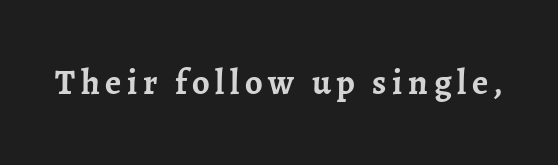
The image shows 35 px semibold serif type, upright; set not underlined; low stroke contrast and a medium x-height.
